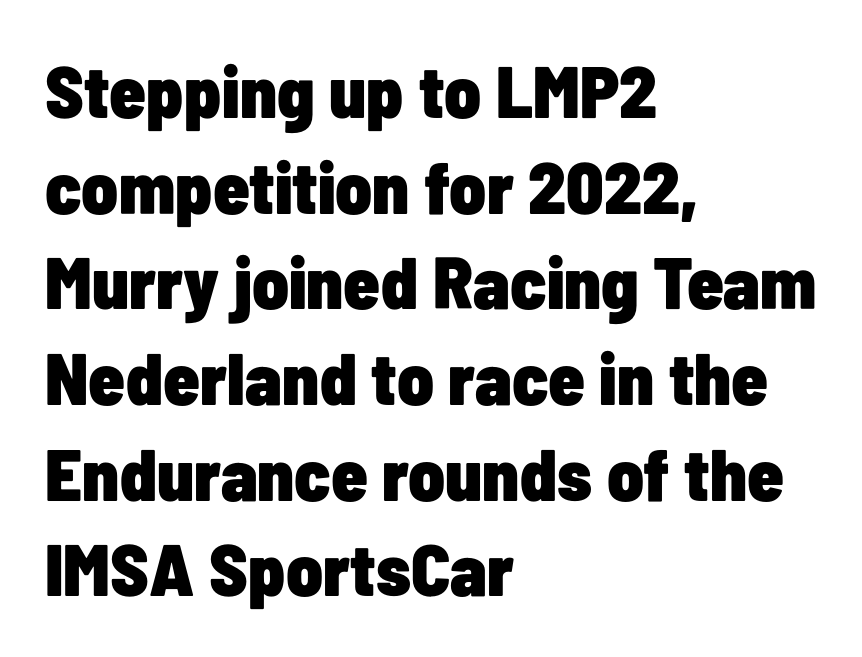
{"serif": "no", "italic": "no", "bold": "yes", "weight": "heavy", "width": "condensed", "stroke_contrast": "low", "x_height": "medium", "monospaced": "no", "underline": "no", "align": "left", "line_spacing": "normal", "line_spacing_ratio": 1.31, "letter_spacing": "normal", "letter_spacing_em": 0.0, "glyph_px": 73}
